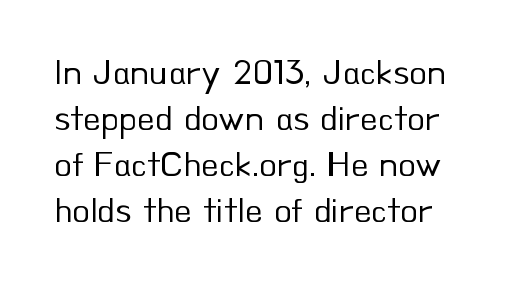
Rule under the text: the space is simply empty. The cut favours lightness, reaching ordinary text weight at its darkest. Classification — sans serif. The letterforms sit shoulder to shoulder at normal distance. Is this a fixed-width face? No — the glyphs have proportional, varying widths. You can tell it's not italic because the verticals are truly vertical.
